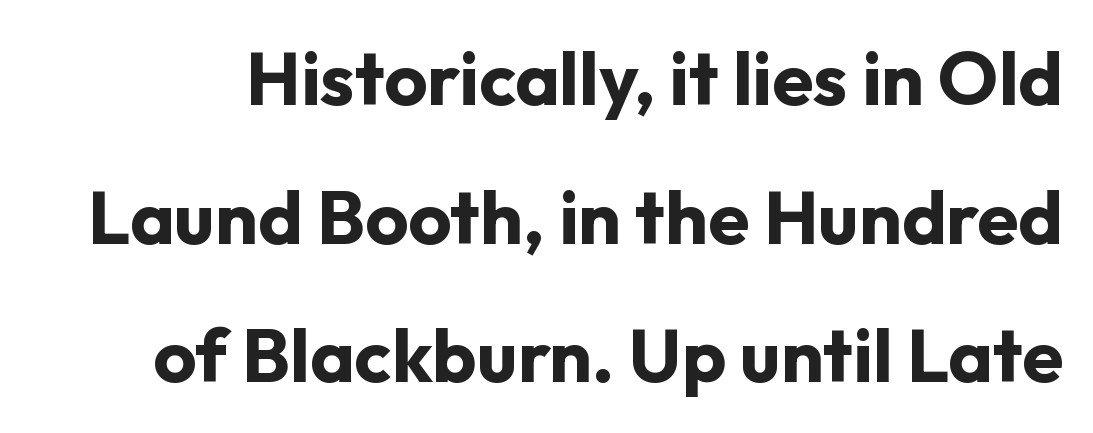
{"serif": "no", "italic": "no", "bold": "yes", "weight": "bold", "width": "normal", "stroke_contrast": "low", "x_height": "medium", "monospaced": "no", "underline": "no", "line_spacing_ratio": 1.85, "letter_spacing": "normal", "letter_spacing_em": 0.0, "glyph_px": 75}
